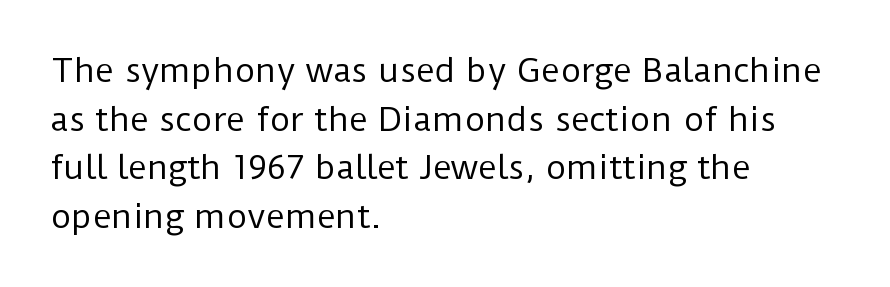
The image shows 32 px regular-weight sans-serif type, upright; set left-aligned, normal line spacing (1.52x), normal letter spacing, not underlined; low stroke contrast and a medium x-height.
